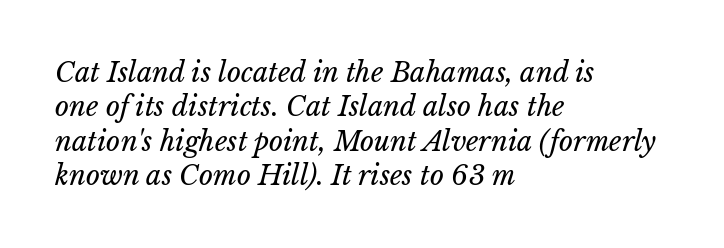
Rows of type keep a routine distance in the vertical direction. Each word holds together tightly as a unit, with standard inter-letter gaps. Counters stay open thanks to moderate or lighter strokes. Leftover space on each line is placed entirely after the last word.
